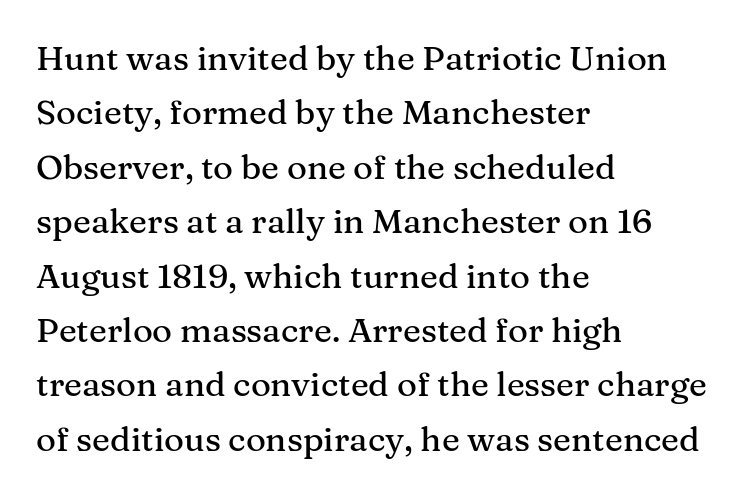
The image shows 34 px serif type, upright; set left-aligned, normal line spacing (1.6x), normal letter spacing, not underlined; medium stroke contrast and a medium x-height.
